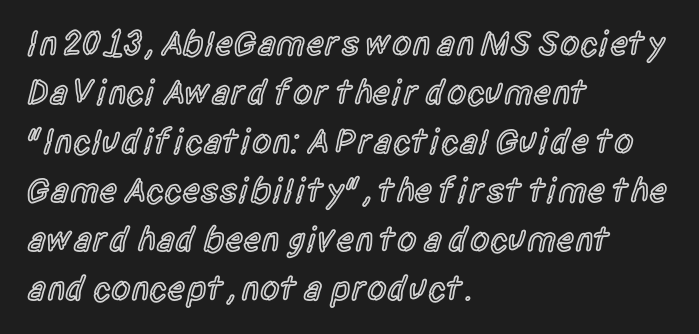
{"serif": "no", "bold": "semi", "weight": "semibold", "width": "condensed", "x_height": "large", "monospaced": "no", "underline": "no", "align": "left", "line_spacing": "normal", "line_spacing_ratio": 1.4, "letter_spacing": "normal", "letter_spacing_em": 0.0, "glyph_px": 35}
